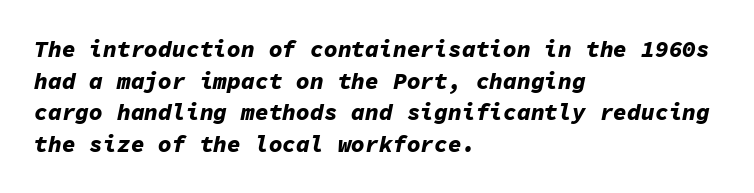
Q: Is the text bold? A: Yes.
Q: Is the text italic (slanted)? A: Yes, it leans right by about 11 degrees.
Q: Is the text underlined? A: No.
Q: How is the paragraph aligned? A: Left-aligned.
Q: Is the spacing between letters normal or unusually wide? A: Normal.
Q: Is the spacing between lines tight, normal or loose? A: Normal.
